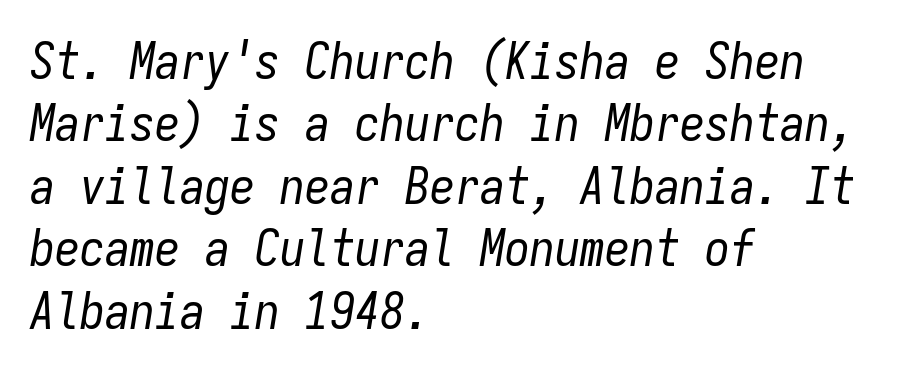
Clear beneath every line of the passage. Caption: multi-line text, flush left, ragged right. No extra ink here — the face is not bold. Monospaced: the letters line up in strict vertical columns. Quick note: italic. Here the glyphs are tracked normally, forming tight word shapes.
